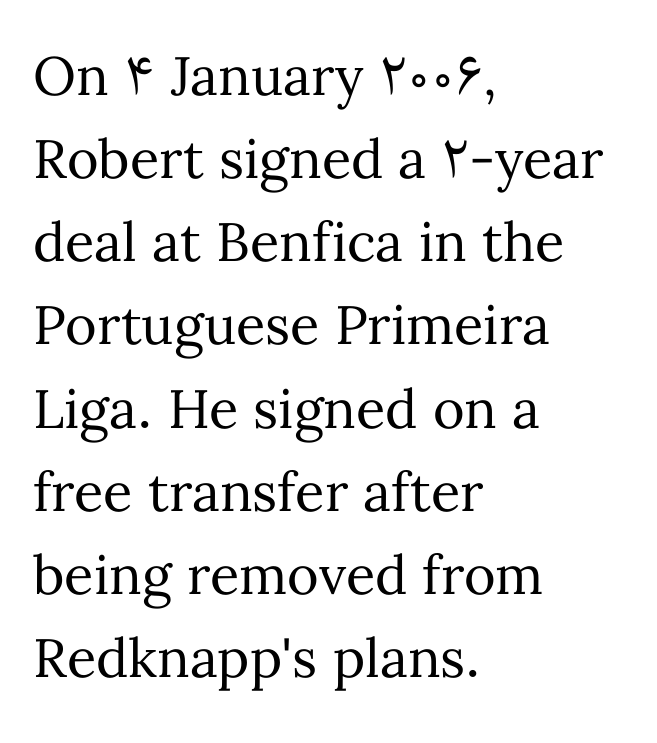
The lines are quadded left. The font's upright variant was chosen for this text. Whoever set this chose a conventional vertical rhythm. Glance below the letters and you will spot only blank space. Character widths vary here, with narrow letters taking less room than wide ones. The face used here is rendered with its standard letterfit.
